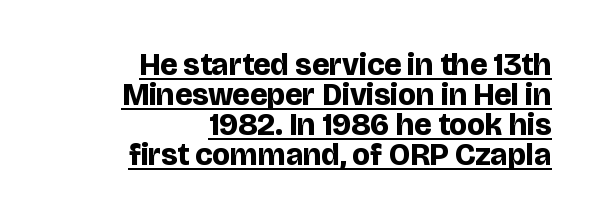
{"serif": "no", "italic": "no", "bold": "yes", "weight": "bold", "width": "normal", "stroke_contrast": "low", "x_height": "large", "monospaced": "no", "underline": "yes", "align": "right", "line_spacing": "tight", "line_spacing_ratio": 0.97, "letter_spacing": "normal", "letter_spacing_em": 0.0, "glyph_px": 31}
